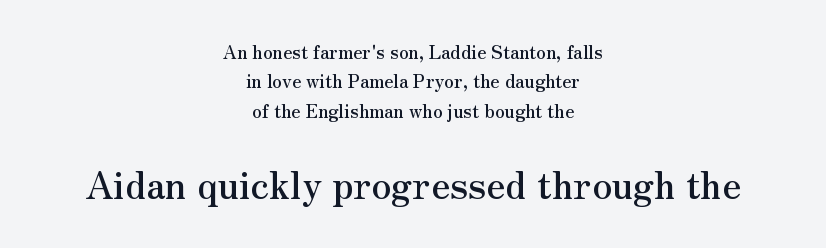
{"serif": "yes", "italic": "no", "width": "normal", "stroke_contrast": "medium", "x_height": "small", "monospaced": "no", "underline": "no", "align": "center", "line_spacing": "normal", "line_spacing_ratio": 1.63, "letter_spacing": "normal", "letter_spacing_em": 0.0, "larger_block": "second", "size_ratio": 2.06, "glyph_px": 37}
